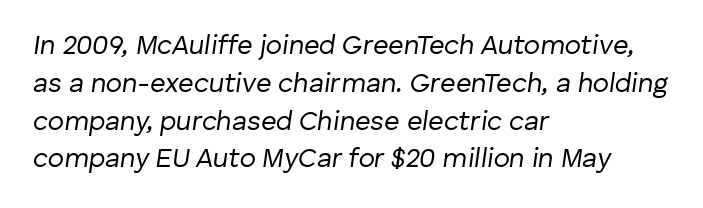
{"italic": "yes", "lean": "right", "slant_degrees": 8, "bold": "no", "underline": "no", "align": "left", "line_spacing": "normal", "line_spacing_ratio": 1.4, "letter_spacing": "normal", "letter_spacing_em": 0.0, "glyph_px": 27}
